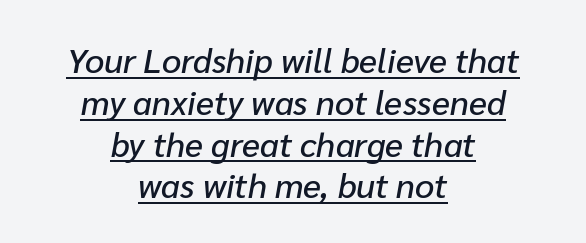
{"italic": "yes", "lean": "right", "slant_degrees": 10, "width": "normal", "stroke_contrast": "low", "x_height": "medium", "monospaced": "no", "underline": "yes", "align": "center", "line_spacing_ratio": 1.23, "letter_spacing": "normal", "letter_spacing_em": 0.0, "glyph_px": 34}
